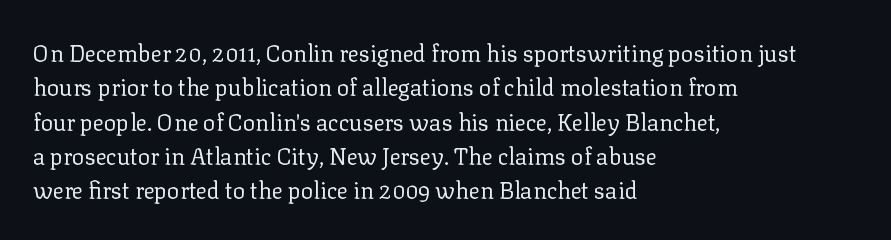
The image shows 23 px text type, upright; set left-aligned, normal line spacing (1.49x), normal letter spacing, not underlined.
